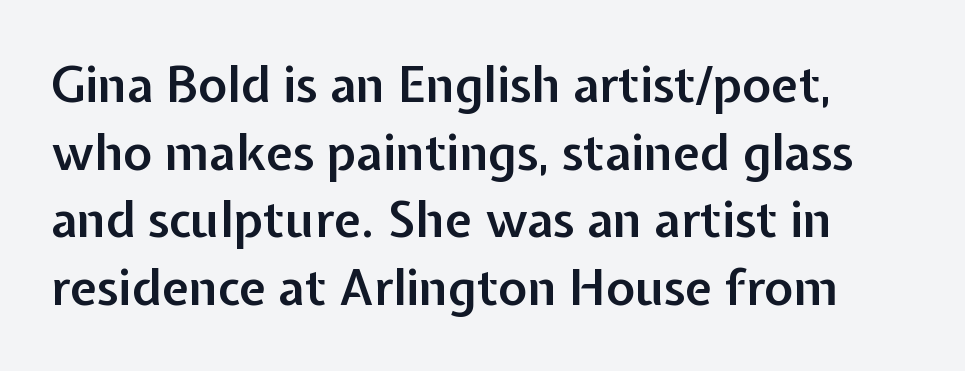
The image shows 49 px semibold sans-serif type, upright; set normal line spacing (1.38x), normal letter spacing, not underlined; low stroke contrast and a medium x-height.
